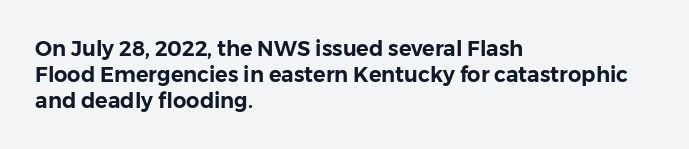
{"italic": "no", "underline": "no", "align": "left", "line_spacing_ratio": 1.23, "letter_spacing": "normal", "letter_spacing_em": 0.0, "glyph_px": 21}
